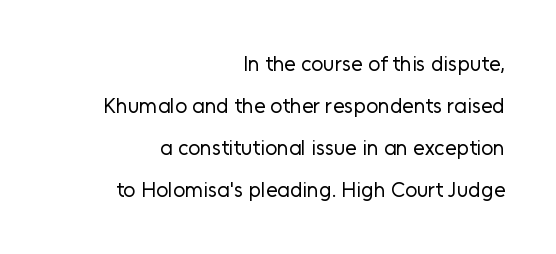
The glyphs are unaccompanied by any horizontal stroke below them. No letter is thick-stroked: the sample isn't bold. Layout note: lines flush right. Unlike italic type, these characters show no tilt at all. This sample trades compactness for vertical openness between lines.
